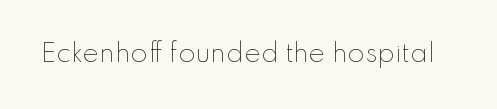
{"italic": "no", "bold": "no", "underline": "no", "letter_spacing": "normal", "letter_spacing_em": 0.0, "glyph_px": 25}
